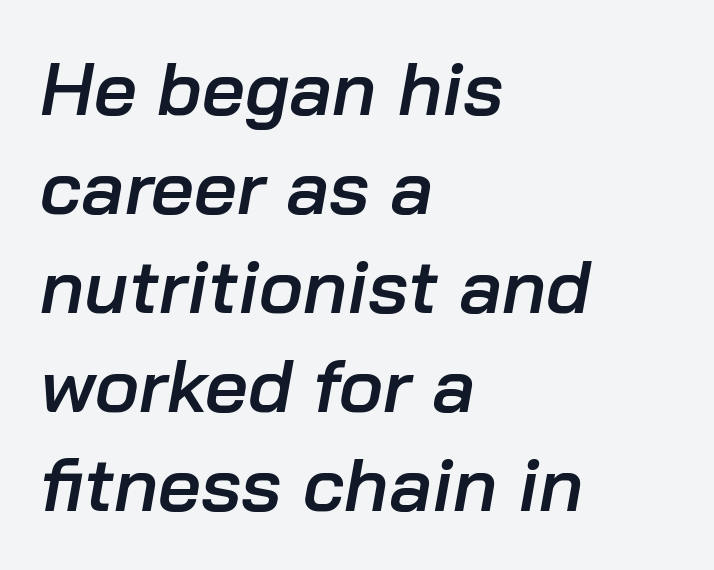
The passage shown is typed in a proportional face where columns would drift. Anything drawn beneath the words? Only blank space. What weight is shown? A semibold, between regular and bold. Observe the lean: these are italic letterforms.
